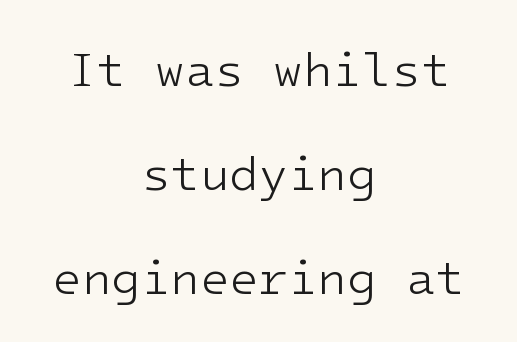
No extra ink here — the face is not bold. You could call the tracking neutral — neither tight nor loose. If you drew a line through each stem, it would be perfectly vertical. I'd call this a sans setting — the letters go barefoot. One-word summary of the alignment: center. The leading is generous, giving the passage an open texture.
